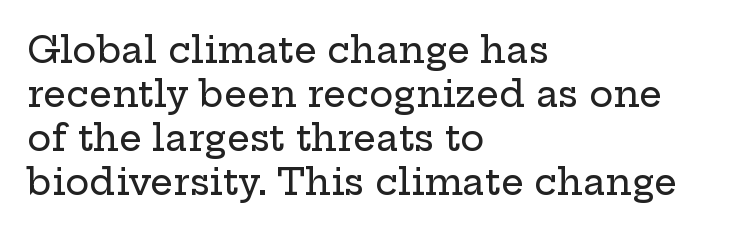
Q: Is the text italic (slanted)? A: No, it is upright.
Q: Is the typeface a serif or a sans-serif typeface? A: Serif.
Q: Is the text underlined? A: No.
Q: How is the paragraph aligned? A: Left-aligned.
Q: Is the spacing between letters normal or unusually wide? A: Normal.
Q: Width (condensed, normal, or wide)? A: Wide.
Q: Stroke contrast? A: Low.
Q: x-height? A: Medium.
Q: Monospaced? A: No.
